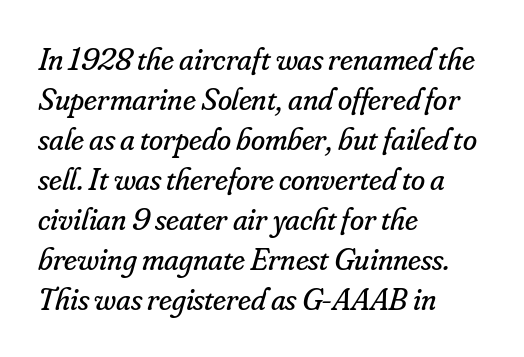
{"serif": "yes", "italic": "yes", "lean": "right", "slant_degrees": 16, "bold": "no", "weight": "regular", "width": "normal", "stroke_contrast": "low", "x_height": "small", "monospaced": "no", "underline": "no", "align": "left", "line_spacing": "normal", "line_spacing_ratio": 1.25, "letter_spacing": "normal", "letter_spacing_em": 0.0, "glyph_px": 32}
